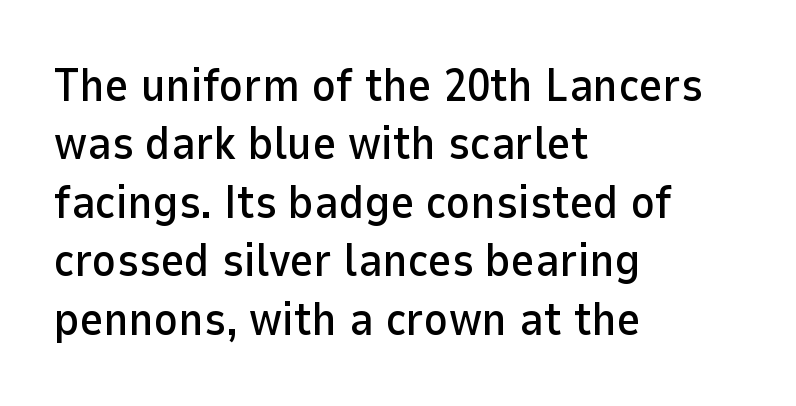
Notice how the stems are strictly vertical — no italics here. Regarding leading, the lines here are spaced in the standard way. Does the type have serifs? No, each stem ends abruptly. Only glyphs here, with clear space below each row. Is the letter spacing exaggerated? No — it looks like the ordinary default. Caption: multi-line text, flush left, ragged right.
